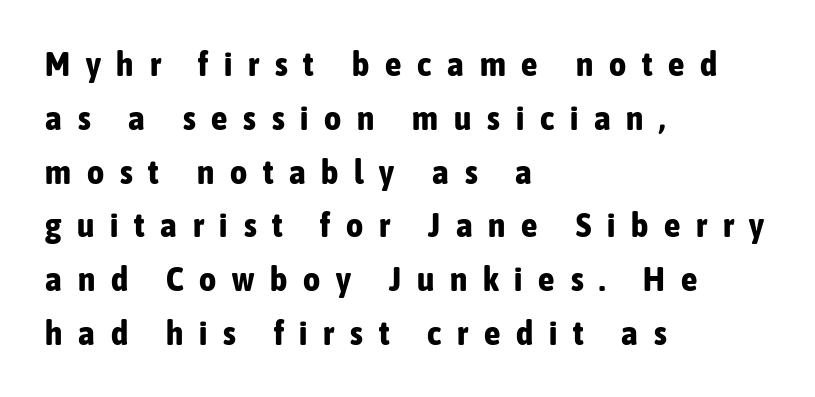
Q: Is the text bold? A: Yes.
Q: Is the text italic (slanted)? A: No, it is upright.
Q: Is the typeface a serif or a sans-serif typeface? A: Sans-serif.
Q: Is the text underlined? A: No.
Q: How is the paragraph aligned? A: Left-aligned.
Q: Is the spacing between letters normal or unusually wide? A: Unusually wide.
Q: Is the spacing between lines tight, normal or loose? A: Normal.
Q: Width (condensed, normal, or wide)? A: Condensed.
Q: Stroke contrast? A: Low.
Q: x-height? A: Medium.
Q: Monospaced? A: No.
